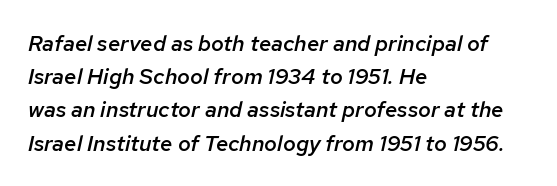
This is moderately heavy type, rendered in semibold. The rendering applies a slant to the glyphs. What stands out about the letter spacing? Nothing — it is the standard amount. Casual observation: everything's shoved over to the left. A typesetter would call this leading conventional body-copy spacing.
